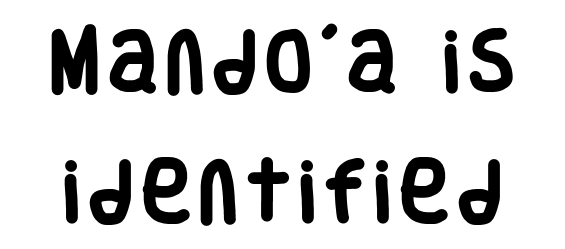
Q: Is the text bold? A: Yes.
Q: Is the text italic (slanted)? A: No, it is upright.
Q: Is the typeface a serif or a sans-serif typeface? A: Sans-serif.
Q: Is the text underlined? A: No.
Q: Is the spacing between lines tight, normal or loose? A: Loose.
Q: Width (condensed, normal, or wide)? A: Condensed.
Q: Stroke contrast? A: Low.
Q: x-height? A: Large.
Q: Monospaced? A: No.
